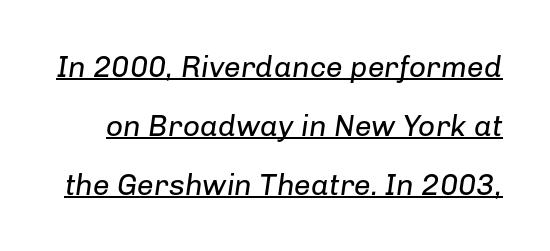
Q: Is the text bold? A: No.
Q: Is the text italic (slanted)? A: Yes, it leans right by about 8 degrees.
Q: Is the text underlined? A: Yes.
Q: Is the spacing between letters normal or unusually wide? A: Normal.
Q: Is the spacing between lines tight, normal or loose? A: Loose.
Q: Width (condensed, normal, or wide)? A: Normal.
Q: Stroke contrast? A: Low.
Q: x-height? A: Medium.
Q: Monospaced? A: No.
